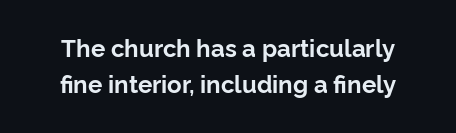
The letters stand upright; this is a roman face. A normal amount of white space separates one row of letters from the next. Typographic density is high because the face is bold. Spacing between characters is what you'd get straight out of the box. Unmarked baselines from the first word to the last.
